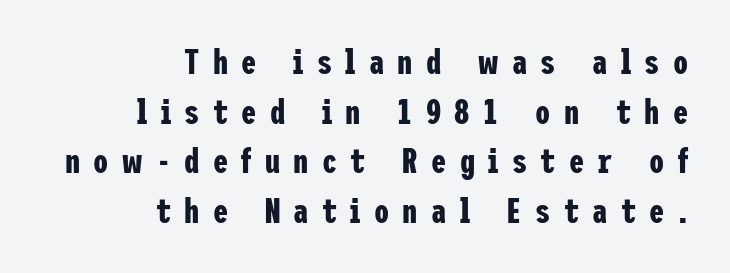
The image shows 34 px bold, condensed sans-serif type, upright; set right-aligned, normal line spacing (1.46x), unusually wide letter spacing (+0.39 em), not underlined; low stroke contrast and a medium x-height.
